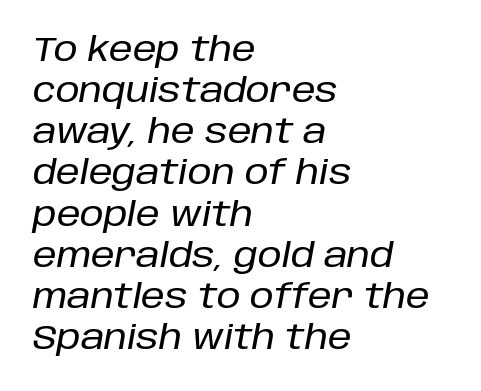
Q: Is the text italic (slanted)? A: Yes, it leans right by about 10 degrees.
Q: Is the text underlined? A: No.
Q: How is the paragraph aligned? A: Left-aligned.
Q: Is the spacing between letters normal or unusually wide? A: Normal.
Q: Width (condensed, normal, or wide)? A: Normal.
Q: Stroke contrast? A: Low.
Q: x-height? A: Large.
Q: Monospaced? A: No.
